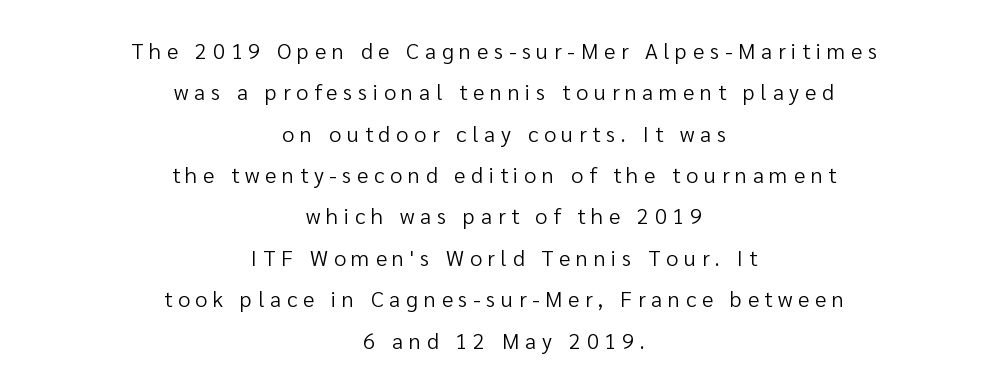
The image shows 22 px text type, upright; set centered, line spacing 1.88x, unusually wide letter spacing (+0.26 em), not underlined.
